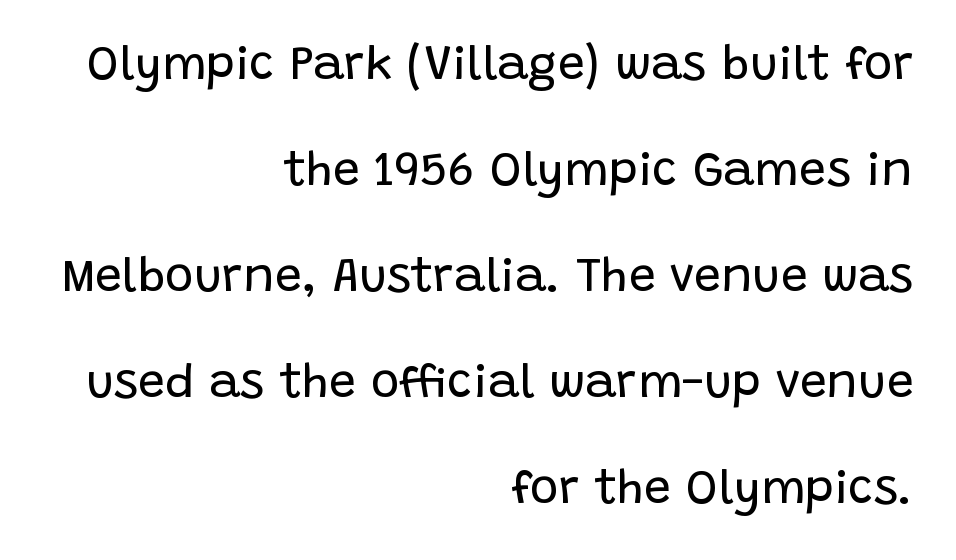
Upright lettering throughout. Each stroke keeps to a modest, everyday thickness or less. These lines are rendered in a variable-pitch font. Font category for this specimen: sans-serif. Line endings align vertically; line beginnings do not. In terms of leading, this rendering errs on the spacious side.
